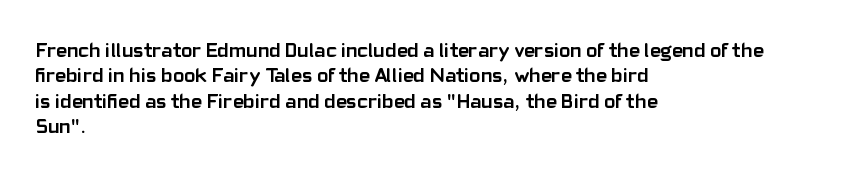
Q: Is the text bold? A: Yes.
Q: Is the text italic (slanted)? A: No, it is upright.
Q: Is the text underlined? A: No.
Q: How is the paragraph aligned? A: Left-aligned.
Q: Is the spacing between letters normal or unusually wide? A: Normal.
